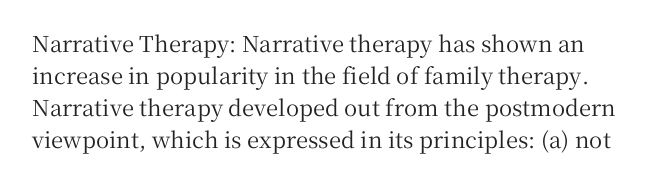
Q: Is the text italic (slanted)? A: No, it is upright.
Q: Is the text underlined? A: No.
Q: Is the spacing between letters normal or unusually wide? A: Normal.
Q: Is the spacing between lines tight, normal or loose? A: Normal.
